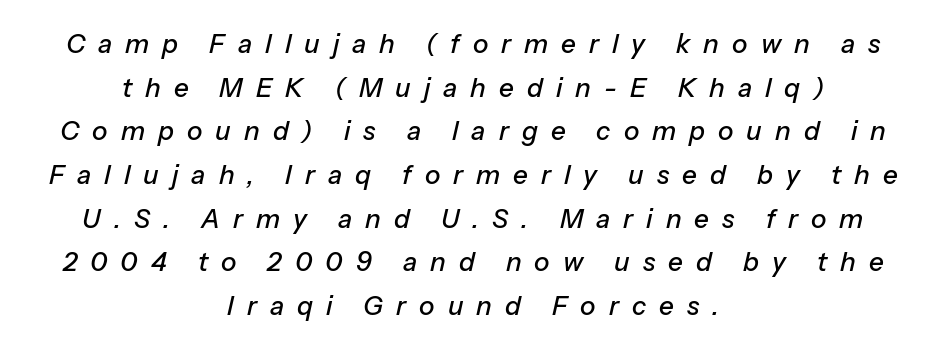
The image shows 26 px text type, italic (leaning right); set centered, normal line spacing (1.68x), unusually wide letter spacing (+0.5 em), not underlined.
